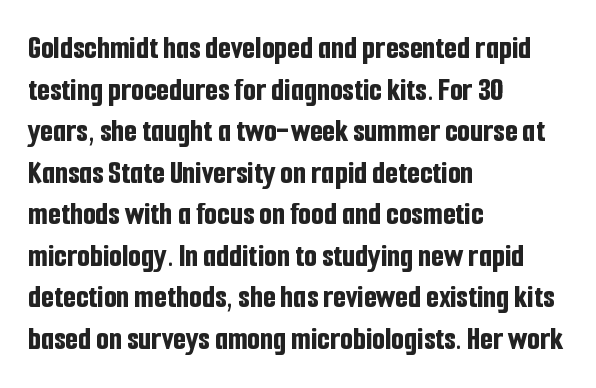
Q: Is the text bold? A: Yes.
Q: Is the text italic (slanted)? A: No, it is upright.
Q: Is the typeface a serif or a sans-serif typeface? A: Sans-serif.
Q: Is the text underlined? A: No.
Q: How is the paragraph aligned? A: Left-aligned.
Q: Is the spacing between letters normal or unusually wide? A: Normal.
Q: Is the spacing between lines tight, normal or loose? A: Normal.
Q: Width (condensed, normal, or wide)? A: Condensed.
Q: Stroke contrast? A: Low.
Q: x-height? A: Medium.
Q: Monospaced? A: No.
